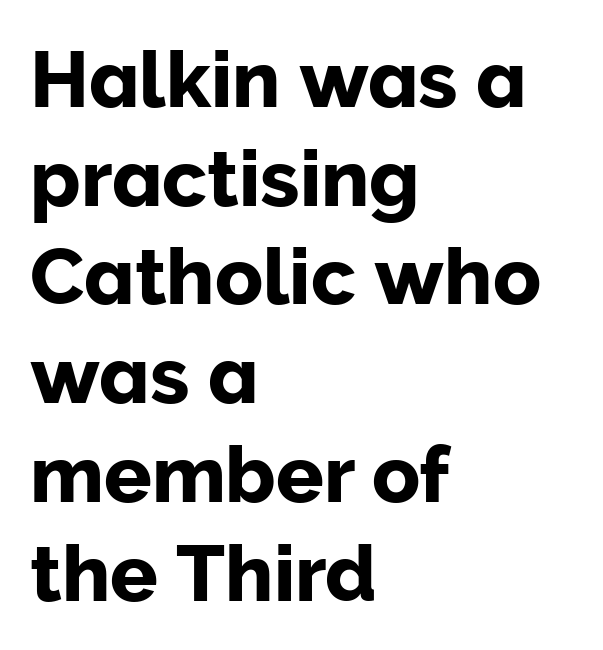
{"serif": "no", "italic": "no", "width": "normal", "stroke_contrast": "low", "x_height": "medium", "monospaced": "no", "underline": "no", "align": "left", "line_spacing": "normal", "line_spacing_ratio": 1.25, "letter_spacing": "normal", "letter_spacing_em": 0.0, "glyph_px": 79}
